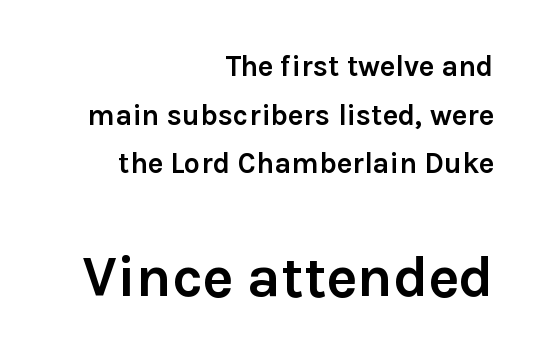
Of the two passages, the one underneath uses the larger point size. A typesetter would call this leading conventional body-copy spacing. Each letter keeps its own natural width here, so spacing adapts to shape. Has an underline been added? It has not.
